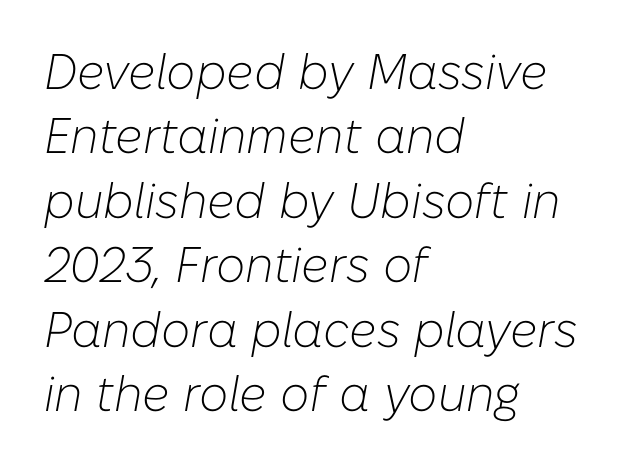
The image shows 50 px light type, italic (leaning right); set left-aligned, normal line spacing (1.29x), normal letter spacing, not underlined; low stroke contrast and a medium x-height.
